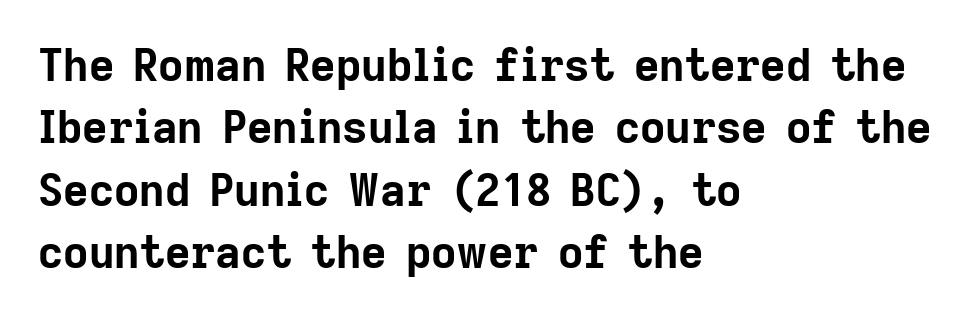
{"serif": "no", "italic": "no", "bold": "yes", "weight": "bold", "width": "normal", "stroke_contrast": "low", "x_height": "medium", "monospaced": "no", "underline": "no", "align": "left", "line_spacing": "normal", "line_spacing_ratio": 1.42, "letter_spacing": "normal", "letter_spacing_em": 0.0, "glyph_px": 44}
